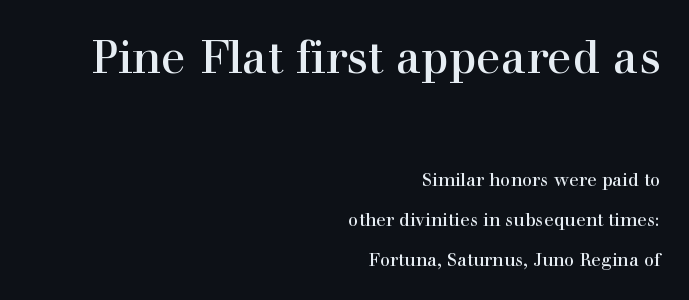
Q: Is the text italic (slanted)? A: No, it is upright.
Q: Is the typeface a serif or a sans-serif typeface? A: Serif.
Q: Is the text underlined? A: No.
Q: How is the paragraph aligned? A: Right-aligned.
Q: Is the spacing between letters normal or unusually wide? A: Normal.
Q: Is the spacing between lines tight, normal or loose? A: Loose.
Q: Which block of text is set in a larger size, the first (top) or the second (bottom)? A: The first (top) one.
Q: Width (condensed, normal, or wide)? A: Normal.
Q: x-height? A: Medium.
Q: Monospaced? A: No.
